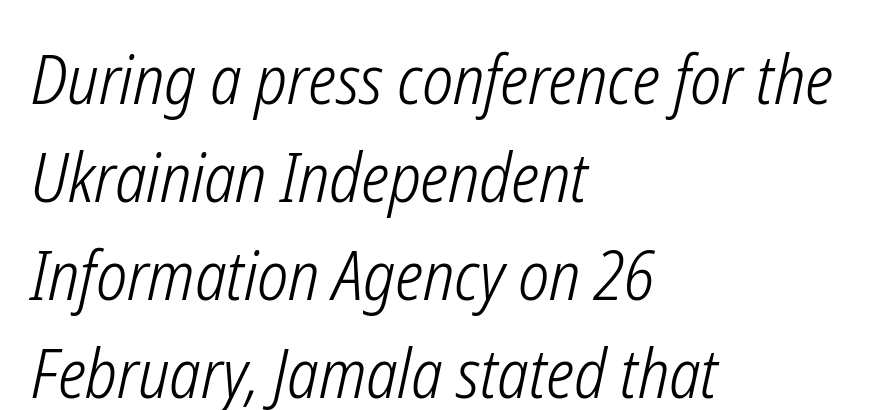
The image shows 68 px light, condensed type, italic (leaning right); set left-aligned, normal line spacing (1.44x), normal letter spacing, not underlined; low stroke contrast and a medium x-height.
